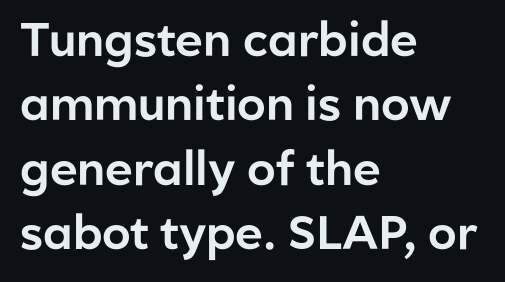
The image shows 47 px sans-serif type, upright; set left-aligned, normal line spacing (1.37x), normal letter spacing, not underlined; low stroke contrast and a medium x-height.
